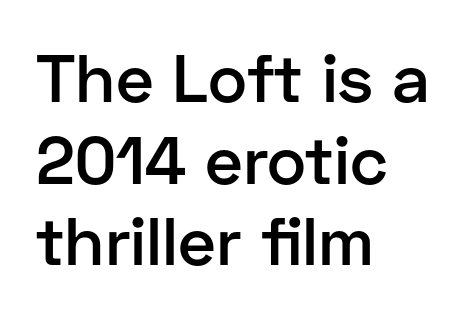
The image shows 67 px semibold sans-serif type, upright; set left-aligned, line spacing 1.22x, normal letter spacing, not underlined; low stroke contrast and a medium x-height.
